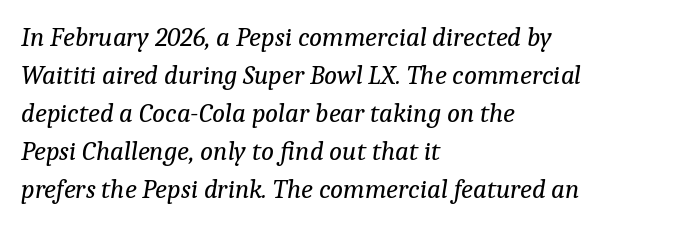
The specimen reads as italic at a glance. Successive baselines arrive at the customary interval. Nothing heavy about these letters — not bold at all. Any mark beneath the type? The region is blank. This rendering uses left alignment, leaving the right contour irregular. The rendering keeps characters at their native spacing.
